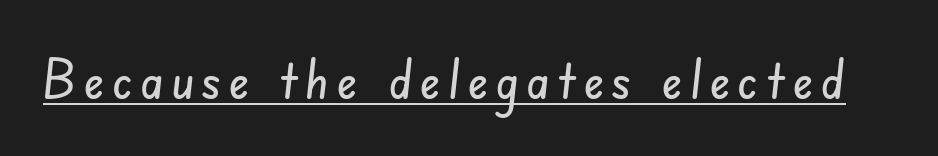
The image shows 55 px condensed sans-serif type; set underlined; low stroke contrast and a small x-height.
